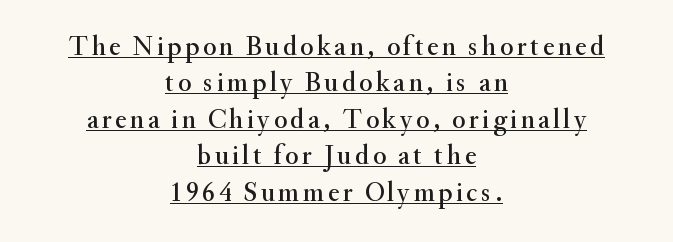
{"italic": "no", "underline": "yes", "align": "center", "line_spacing": "normal", "line_spacing_ratio": 1.35, "glyph_px": 27}
